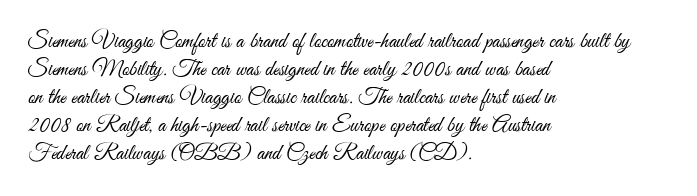
The image shows 22 px text type; set left-aligned, normal line spacing (1.27x), normal letter spacing, not underlined.
